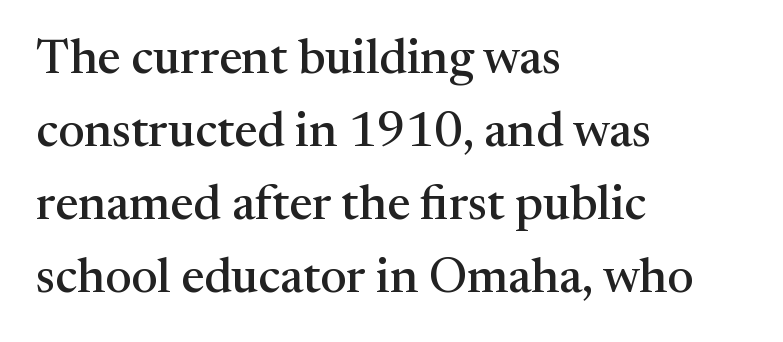
Q: Is the text italic (slanted)? A: No, it is upright.
Q: Is the typeface a serif or a sans-serif typeface? A: Serif.
Q: Is the text underlined? A: No.
Q: How is the paragraph aligned? A: Left-aligned.
Q: Is the spacing between letters normal or unusually wide? A: Normal.
Q: Is the spacing between lines tight, normal or loose? A: Normal.
Q: Width (condensed, normal, or wide)? A: Normal.
Q: Stroke contrast? A: Medium.
Q: x-height? A: Medium.
Q: Monospaced? A: No.
